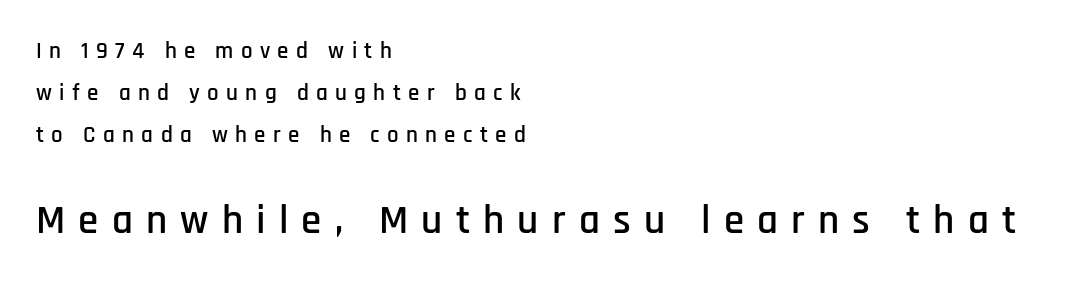
The image shows 41 px condensed sans-serif type, upright; set left-aligned, line spacing 1.82x, unusually wide letter spacing (+0.32 em), not underlined; the second (bottom) block is 1.78x larger; low stroke contrast and a large x-height.
